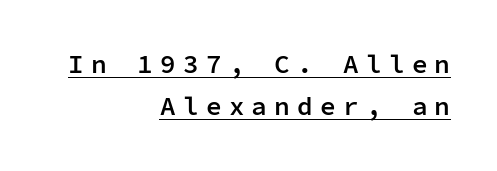
The glyphs have the mass of a demibold cut, below bold. Leading matches the norm, producing a regular column. The type sits square on the baseline with zero lean. Teacher's note: observe the even right margin — that is flush-right alignment. Is there an underline? Yes — a line sits under the letters. The rendering inserts visible extra space after every character.
